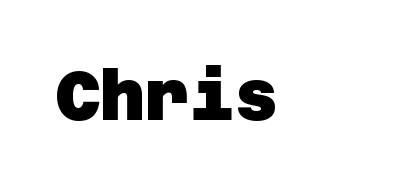
The image shows 69 px heavy sans-serif type; set left-aligned, normal letter spacing, not underlined; low stroke contrast and a large x-height.
